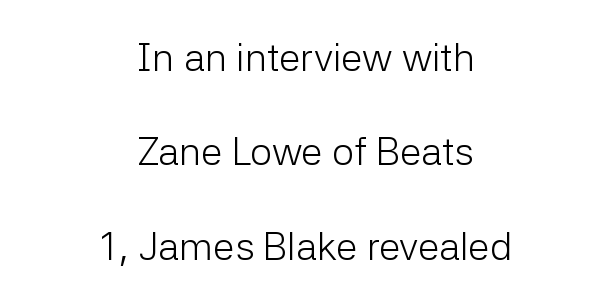
The area under the type is left untouched. Observe the absence of serifs on each vertical stroke in this sample. A typesetter would call this proportional, since set widths differ per character. These lines keep a tight, regular rhythm from letter to letter. Teacher's note: observe the equal gaps on both sides — that is centered alignment.
